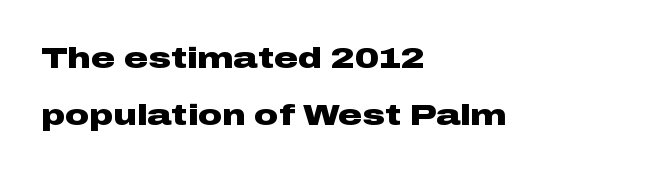
Q: Is the text bold? A: Yes.
Q: Is the text italic (slanted)? A: No, it is upright.
Q: Is the typeface a serif or a sans-serif typeface? A: Sans-serif.
Q: Is the text underlined? A: No.
Q: How is the paragraph aligned? A: Left-aligned.
Q: Is the spacing between letters normal or unusually wide? A: Normal.
Q: Width (condensed, normal, or wide)? A: Wide.
Q: Stroke contrast? A: Low.
Q: x-height? A: Medium.
Q: Monospaced? A: No.
